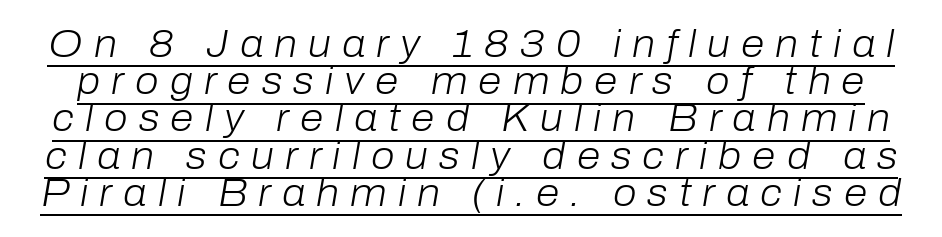
Q: Is the text bold? A: No.
Q: Is the text italic (slanted)? A: Yes, it leans right by about 10 degrees.
Q: Is the text underlined? A: Yes.
Q: Is the spacing between letters normal or unusually wide? A: Unusually wide.
Q: Is the spacing between lines tight, normal or loose? A: Tight.
Q: Width (condensed, normal, or wide)? A: Normal.
Q: Stroke contrast? A: Low.
Q: x-height? A: Medium.
Q: Monospaced? A: No.
